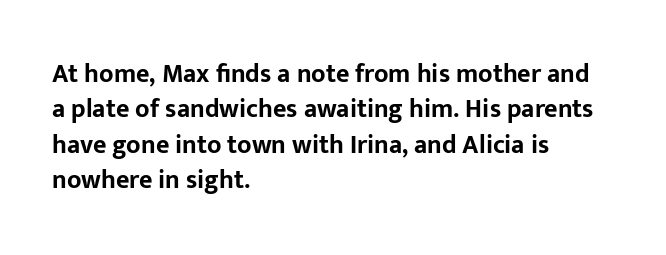
Normally led — the rows are evenly, conventionally spaced. A roman cut, with each character standing at attention. The gaps between neighbouring characters are ordinary and unremarkable. The words here are not underlined. Left-aligned paragraph, ragged on the right. The typesetting leans heavy: a genuine bold.
